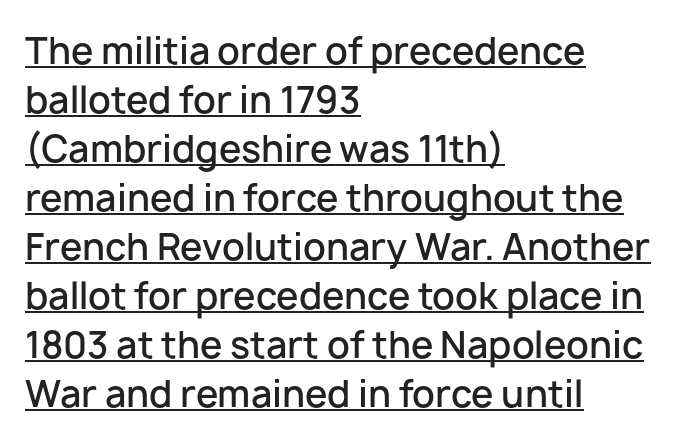
Q: Is the text bold? A: Semi-bold.
Q: Is the text italic (slanted)? A: No, it is upright.
Q: Is the typeface a serif or a sans-serif typeface? A: Sans-serif.
Q: Is the text underlined? A: Yes.
Q: How is the paragraph aligned? A: Left-aligned.
Q: Is the spacing between letters normal or unusually wide? A: Normal.
Q: Is the spacing between lines tight, normal or loose? A: Normal.
Q: Width (condensed, normal, or wide)? A: Normal.
Q: Stroke contrast? A: Low.
Q: x-height? A: Medium.
Q: Monospaced? A: No.
